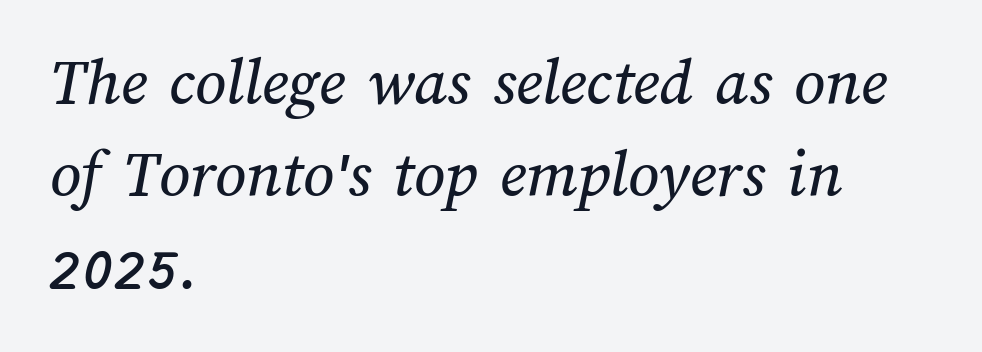
The words here are not underlined. This sample uses plain, unmodified letter spacing. The rendering uses natural spacing where letterforms have individual widths. Caption: multi-line text, flush left, ragged right. Is there much room between lines? A standard amount, neither cramped nor airy.
